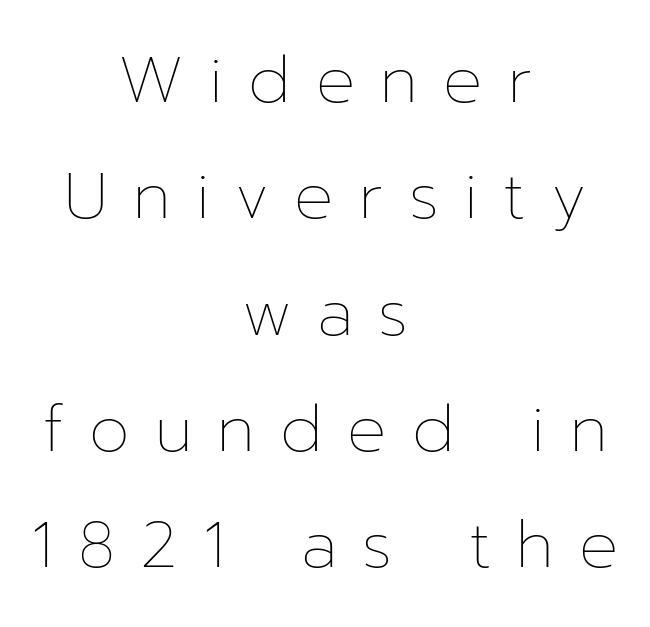
The image shows 65 px thin type, upright; set centered, line spacing 1.79x, unusually wide letter spacing (+0.39 em), not underlined; low stroke contrast and a medium x-height.
